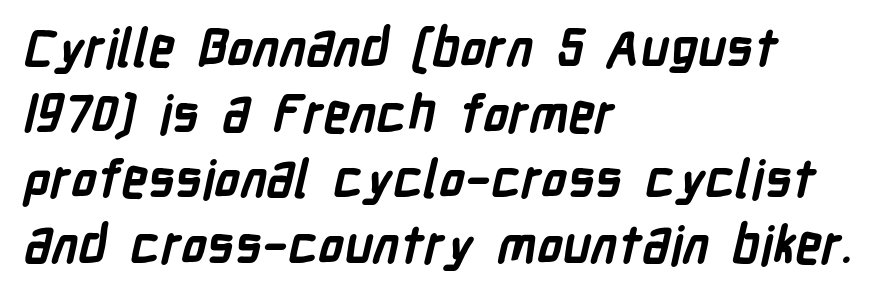
Q: Is the text bold? A: Yes.
Q: Is the typeface a serif or a sans-serif typeface? A: Sans-serif.
Q: Is the text underlined? A: No.
Q: How is the paragraph aligned? A: Left-aligned.
Q: Is the spacing between letters normal or unusually wide? A: Normal.
Q: Is the spacing between lines tight, normal or loose? A: Normal.
Q: Width (condensed, normal, or wide)? A: Condensed.
Q: Stroke contrast? A: Low.
Q: x-height? A: Medium.
Q: Monospaced? A: No.
